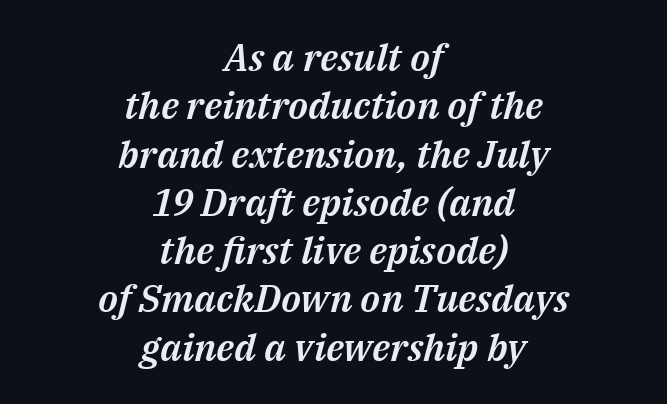
Q: Is the text italic (slanted)? A: Yes, it leans right by about 14 degrees.
Q: Is the text underlined? A: No.
Q: How is the paragraph aligned? A: Centered.
Q: Is the spacing between letters normal or unusually wide? A: Normal.
Q: Is the spacing between lines tight, normal or loose? A: Normal.
Q: Width (condensed, normal, or wide)? A: Normal.
Q: Stroke contrast? A: Medium.
Q: x-height? A: Medium.
Q: Monospaced? A: No.
